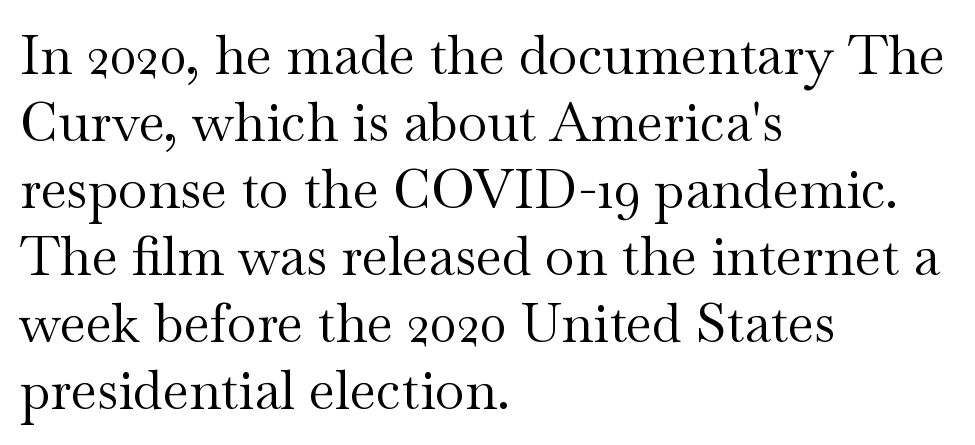
Q: Is the text bold? A: No.
Q: Is the text italic (slanted)? A: No, it is upright.
Q: Is the typeface a serif or a sans-serif typeface? A: Serif.
Q: Is the text underlined? A: No.
Q: How is the paragraph aligned? A: Left-aligned.
Q: Is the spacing between letters normal or unusually wide? A: Normal.
Q: Width (condensed, normal, or wide)? A: Wide.
Q: Stroke contrast? A: Medium.
Q: x-height? A: Small.
Q: Monospaced? A: No.
